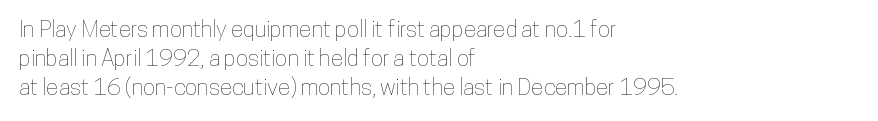
{"italic": "no", "underline": "no", "align": "left", "line_spacing": "normal", "line_spacing_ratio": 1.27, "letter_spacing": "normal", "letter_spacing_em": 0.0, "glyph_px": 23}
